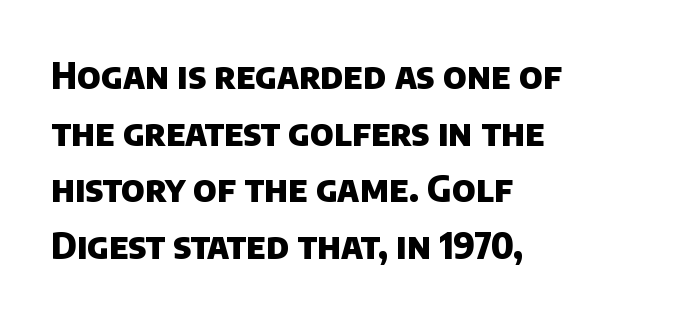
Q: Is the text bold? A: Yes.
Q: Is the typeface a serif or a sans-serif typeface? A: Sans-serif.
Q: Is the text underlined? A: No.
Q: How is the paragraph aligned? A: Left-aligned.
Q: Is the spacing between letters normal or unusually wide? A: Normal.
Q: Is the spacing between lines tight, normal or loose? A: Normal.
Q: Width (condensed, normal, or wide)? A: Normal.
Q: Stroke contrast? A: Low.
Q: x-height? A: Large.
Q: Monospaced? A: No.
